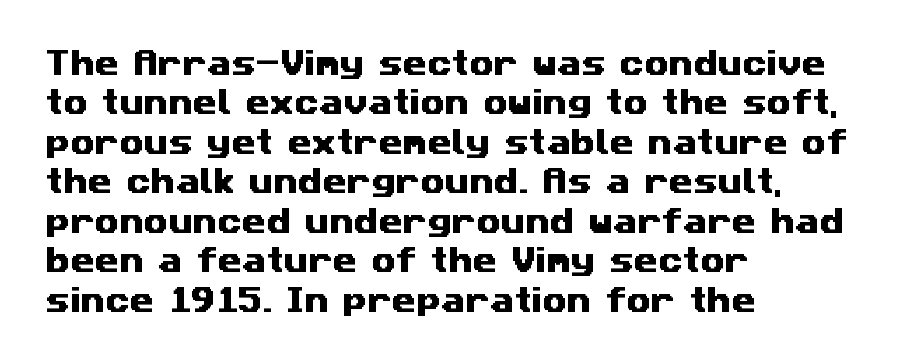
The rendering shows plain stroke endings on the letterforms — a sans-serif design. The tracking reads as untouched default to a designer's eye. Think of a printed novel: that variable character pitch is what you see here. Leftover space on each line is placed entirely after the last word. A bare baseline throughout the passage.
